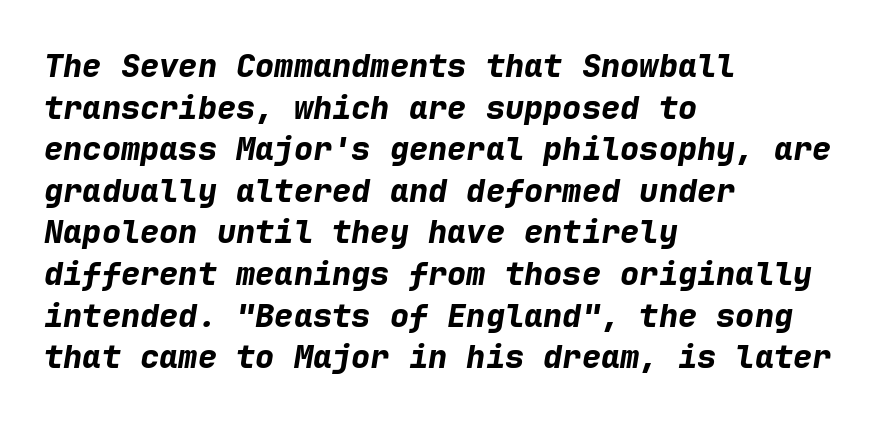
{"italic": "yes", "lean": "right", "slant_degrees": 9, "bold": "yes", "weight": "bold", "width": "normal", "stroke_contrast": "low", "x_height": "medium", "monospaced": "yes", "underline": "no", "align": "left", "line_spacing": "normal", "line_spacing_ratio": 1.3, "letter_spacing": "normal", "letter_spacing_em": 0.0, "glyph_px": 32}
